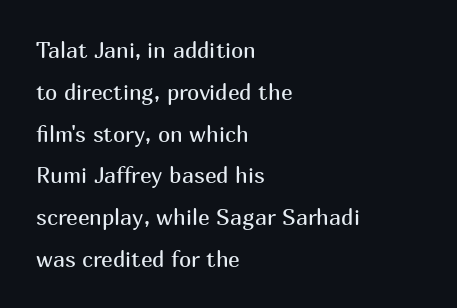
{"italic": "no", "bold": "no", "underline": "no", "align": "left", "line_spacing": "loose", "line_spacing_ratio": 1.9, "letter_spacing": "normal", "letter_spacing_em": 0.0, "glyph_px": 22}
